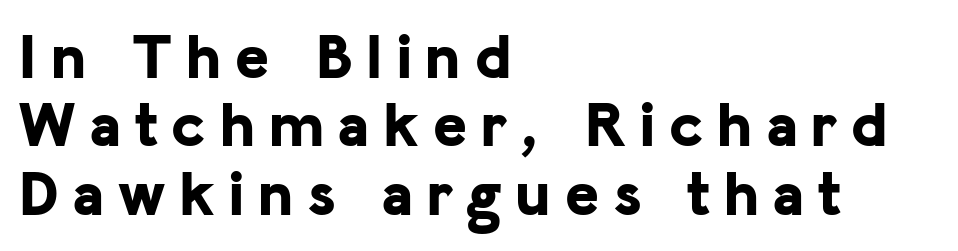
The face used here is proportionally spaced, like ordinary book or web type. Reading down the block, your eye returns to a fixed left position each line. Grotesque or geometric, the face here clearly has no serifs. Vertical spacing — tight. A clean baseline with only descenders dipping below it. Posture: straight, roman, zero tilt.
